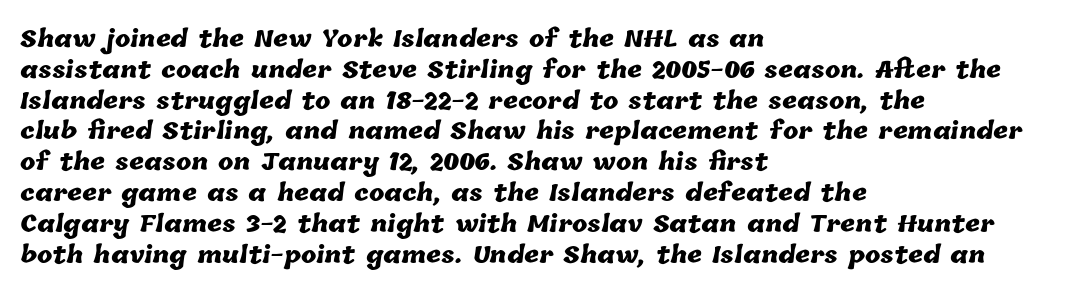
The image shows 23 px bold type; set left-aligned, normal line spacing (1.34x), normal letter spacing, not underlined.
